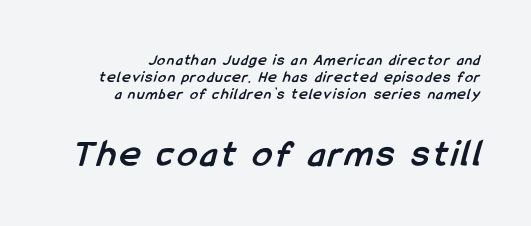
The image shows 39 px semibold, condensed sans-serif type; set tight line spacing (1.05x), not underlined; the second (bottom) block is 2.44x larger; low stroke contrast and a medium x-height.
